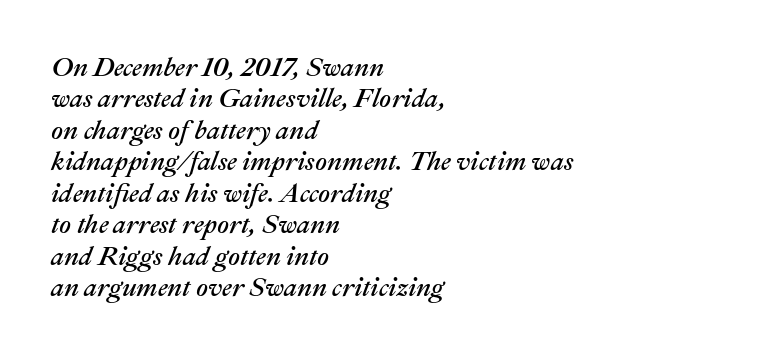
The image shows 26 px text type, italic (leaning right); set left-aligned, line spacing 1.21x, normal letter spacing, not underlined.
